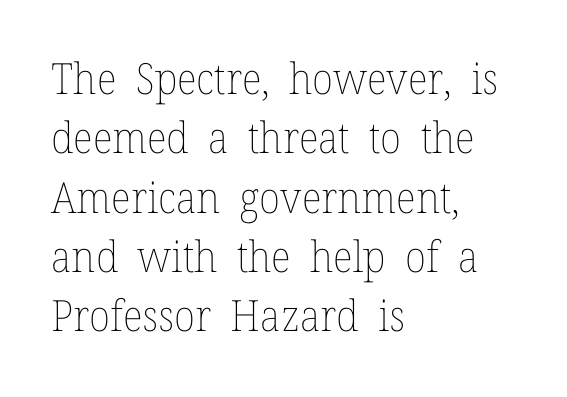
Unlike italic type, these characters show no tilt at all. Compared with typical body copy, the letter spacing here is the same. Quick note: interline space is typical. Beneath every word, the page is bare.
